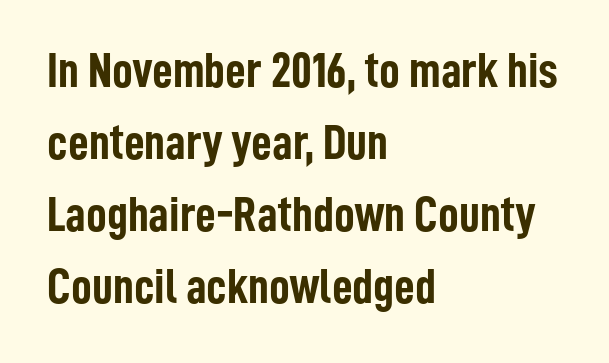
Ordinary non-slanted type is in use. Serifs: no, the terminals of the letterforms are clean. Does the weight exceed regular? Yes, all the way to bold. Think of a printed novel: that variable character pitch is what you see here. The face used here is rendered with its standard letterfit. Each row of text sits above clean, open space.
